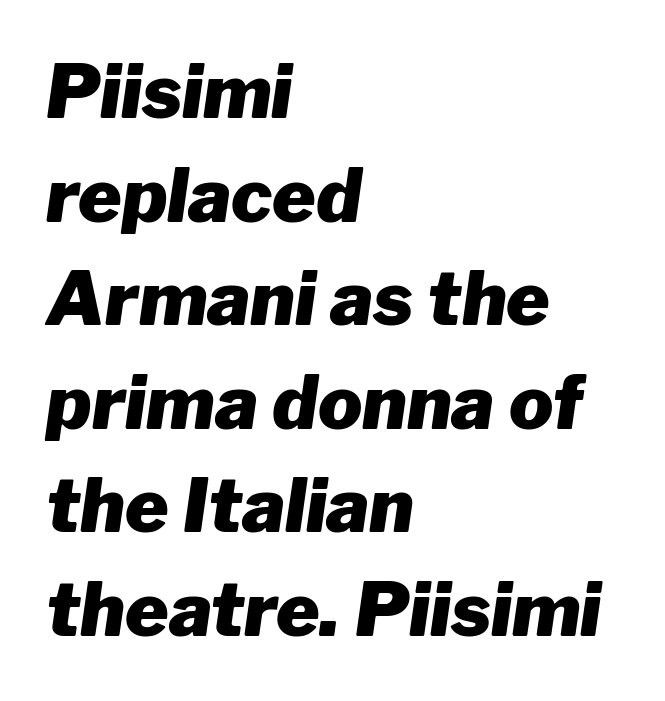
{"italic": "yes", "lean": "right", "slant_degrees": 8, "bold": "yes", "weight": "heavy", "width": "normal", "stroke_contrast": "low", "x_height": "medium", "monospaced": "no", "underline": "no", "align": "left", "line_spacing": "normal", "line_spacing_ratio": 1.4, "letter_spacing": "normal", "letter_spacing_em": 0.0, "glyph_px": 74}
